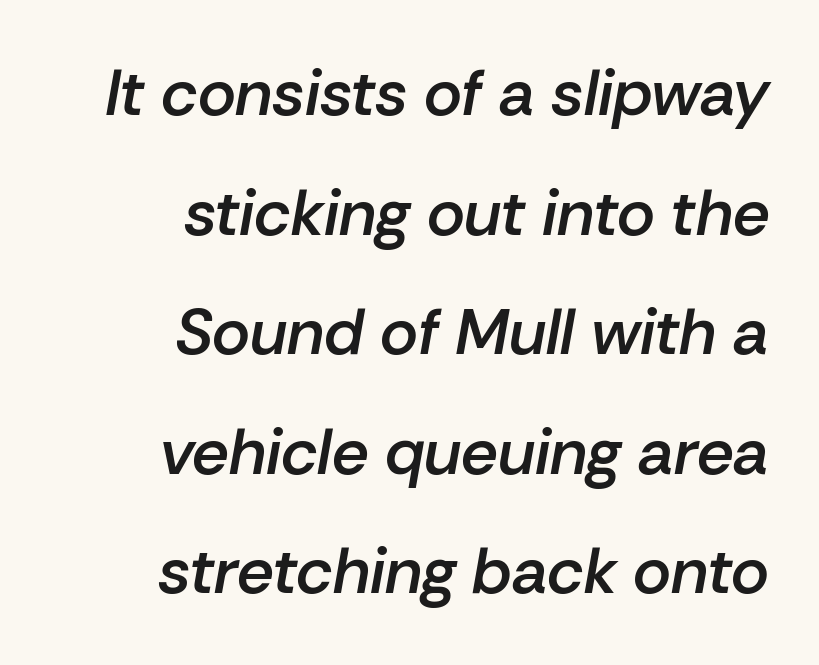
Q: Is the text bold? A: Semi-bold.
Q: Is the text italic (slanted)? A: Yes, it leans right by about 10 degrees.
Q: Is the text underlined? A: No.
Q: How is the paragraph aligned? A: Right-aligned.
Q: Is the spacing between letters normal or unusually wide? A: Normal.
Q: Width (condensed, normal, or wide)? A: Normal.
Q: Stroke contrast? A: Low.
Q: x-height? A: Medium.
Q: Monospaced? A: No.
